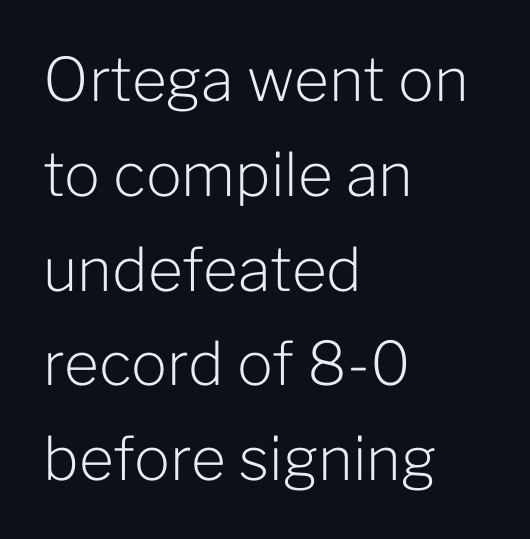
The image shows 60 px light sans-serif type, upright; set left-aligned, normal line spacing (1.58x), normal letter spacing, not underlined; low stroke contrast and a medium x-height.
